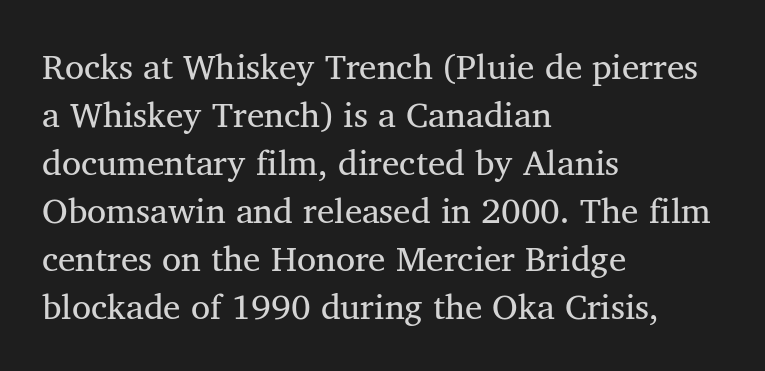
Counters stay open thanks to moderate or lighter strokes. Layout note: lines flush left. These lines are rendered in a variable-pitch font. A clean baseline with only descenders dipping below it. Each new line begins a customary step beneath the previous one. The letterforms sit shoulder to shoulder at normal distance.
